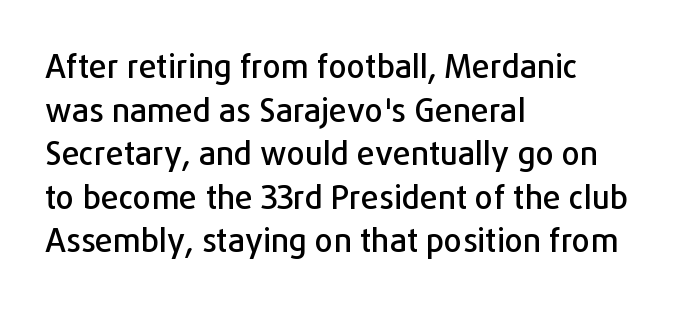
Spacing verdict: proportional, widths tailored to each character. Horizontally, the lines are justified to the leading edge only. The words here are not underlined. Spacing between characters is what you'd get straight out of the box. The lettering holds an erect, upright posture throughout. The face used here is a sans, in the tradition of grotesques and geometrics.
